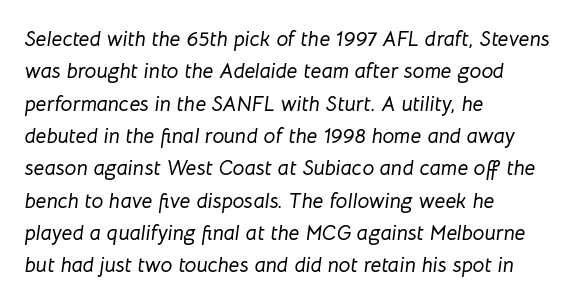
{"italic": "yes", "lean": "right", "slant_degrees": 8, "underline": "no", "align": "left", "line_spacing": "normal", "line_spacing_ratio": 1.54, "letter_spacing": "normal", "letter_spacing_em": 0.0, "glyph_px": 21}
